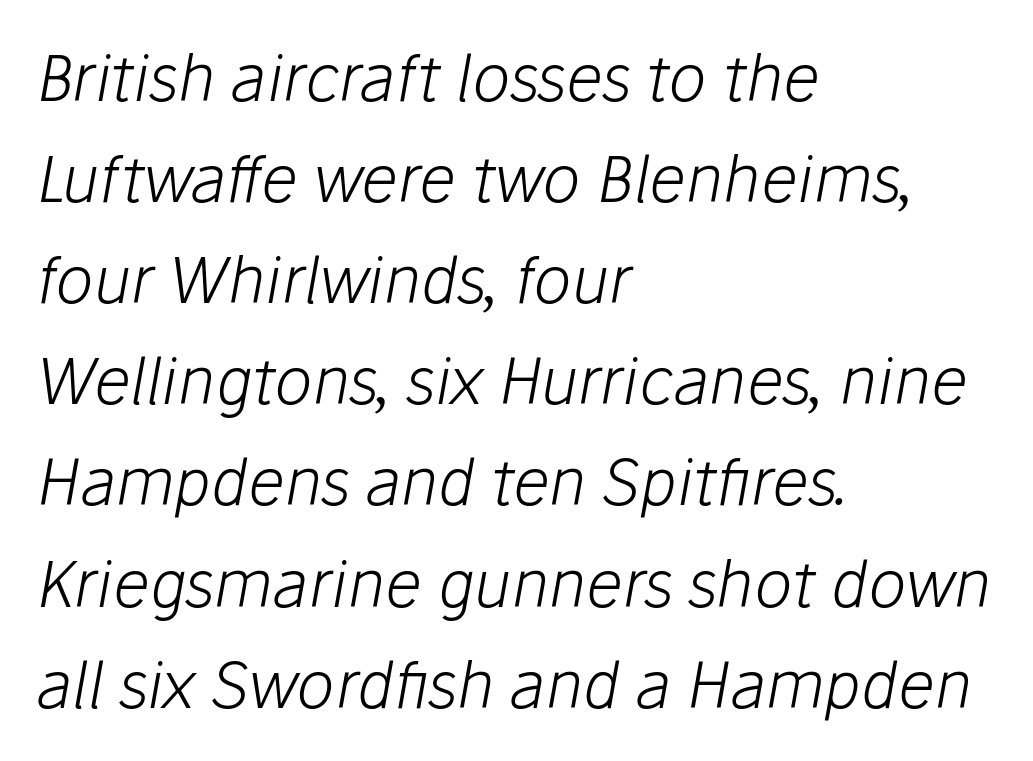
The glyphs are unaccompanied by any horizontal stroke below them. There is no visible air inserted between adjacent glyphs. Caption: multi-line text, flush left, ragged right. A typesetter would call this proportional, since set widths differ per character. The typography opts for an oblique posture over an upright one.
